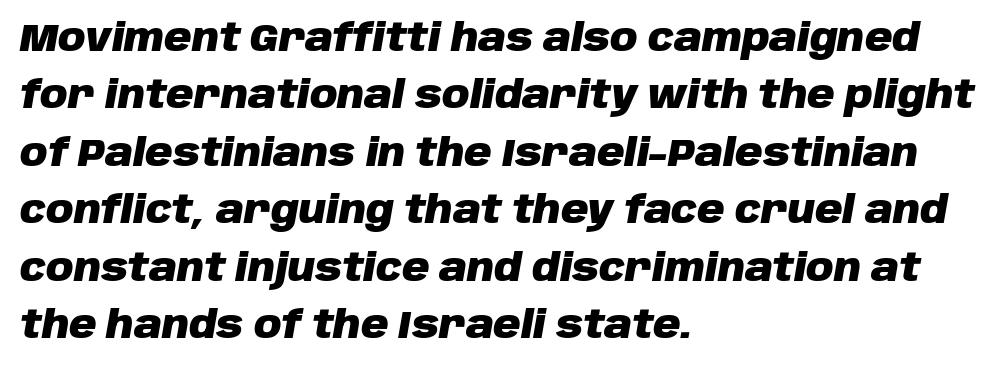
The image shows 38 px heavy type, italic (leaning right); set left-aligned, normal line spacing (1.51x), normal letter spacing, not underlined; low stroke contrast and a large x-height.
